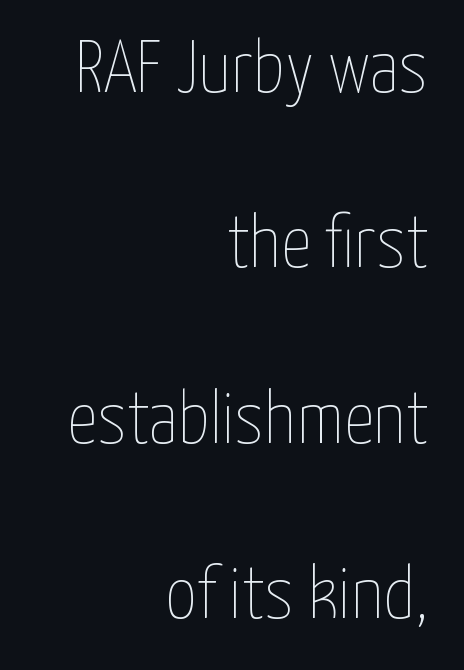
The lines are spread far apart with generous leading. Lines of text with bare space underneath. Casual observation: everything's shoved over to the right. Nothing unusual about the tracking: characters are spaced as the font intends. No italicization has been applied; the sample stays upright.
